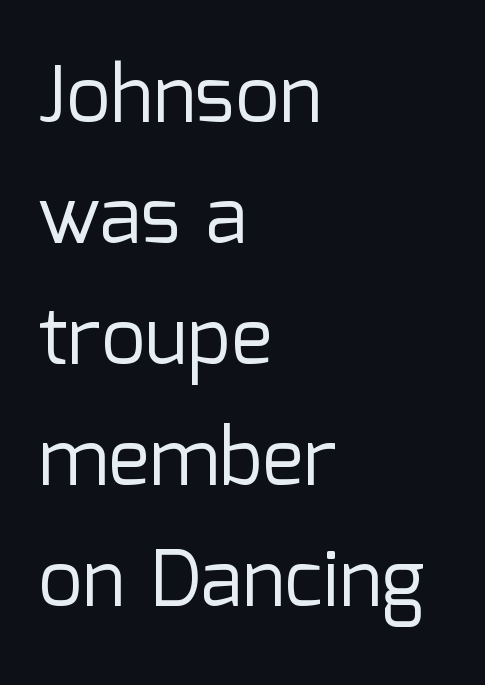
The image shows 78 px regular-weight sans-serif type, upright; set left-aligned, normal line spacing (1.55x), normal letter spacing, not underlined; low stroke contrast and a medium x-height.
